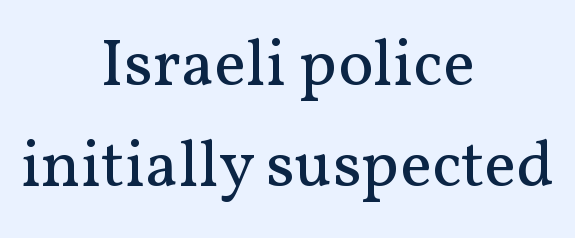
{"serif": "yes", "italic": "no", "bold": "no", "weight": "regular", "width": "normal", "stroke_contrast": "medium", "x_height": "medium", "monospaced": "no", "underline": "no", "align": "center", "line_spacing": "normal", "line_spacing_ratio": 1.51, "letter_spacing": "normal", "letter_spacing_em": 0.0, "glyph_px": 67}
